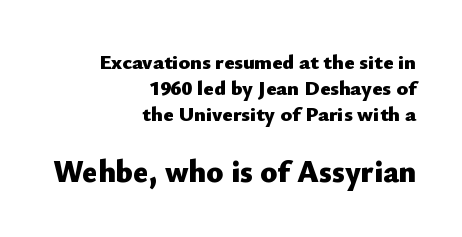
Q: Is the text bold? A: Yes.
Q: Is the text italic (slanted)? A: No, it is upright.
Q: Is the typeface a serif or a sans-serif typeface? A: Sans-serif.
Q: Is the text underlined? A: No.
Q: How is the paragraph aligned? A: Right-aligned.
Q: Is the spacing between letters normal or unusually wide? A: Normal.
Q: Which block of text is set in a larger size, the first (top) or the second (bottom)? A: The second (bottom) one.
Q: Width (condensed, normal, or wide)? A: Normal.
Q: Stroke contrast? A: Low.
Q: x-height? A: Small.
Q: Monospaced? A: No.
